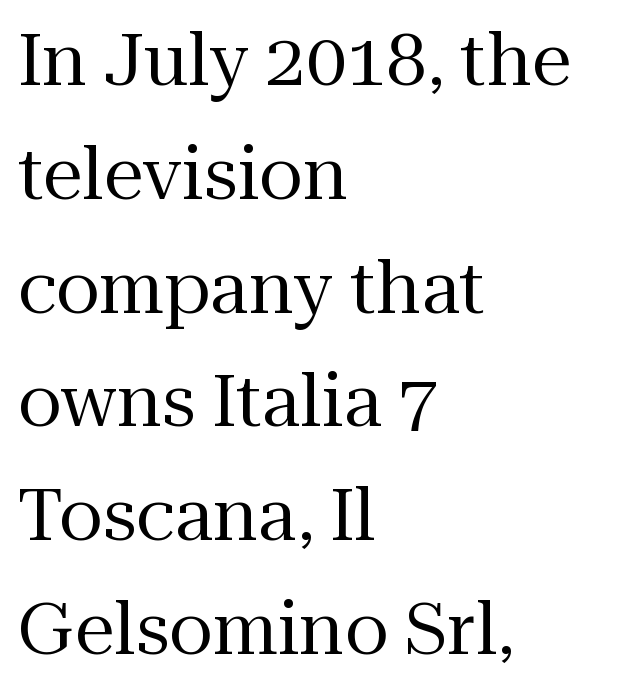
Q: Is the text bold? A: No.
Q: Is the text italic (slanted)? A: No, it is upright.
Q: Is the typeface a serif or a sans-serif typeface? A: Serif.
Q: Is the text underlined? A: No.
Q: How is the paragraph aligned? A: Left-aligned.
Q: Is the spacing between letters normal or unusually wide? A: Normal.
Q: Is the spacing between lines tight, normal or loose? A: Normal.
Q: Width (condensed, normal, or wide)? A: Normal.
Q: Stroke contrast? A: Medium.
Q: x-height? A: Medium.
Q: Monospaced? A: No.
